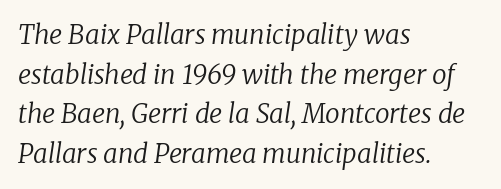
The paragraph shown leans on its left margin. Does the leading feel generous? No, just average. Descenders are the only things crossing below the line. These lines keep a tight, regular rhythm from letter to letter. The typography opts for an oblique posture over an upright one. Caption: face not bold, strokes unweighted.
